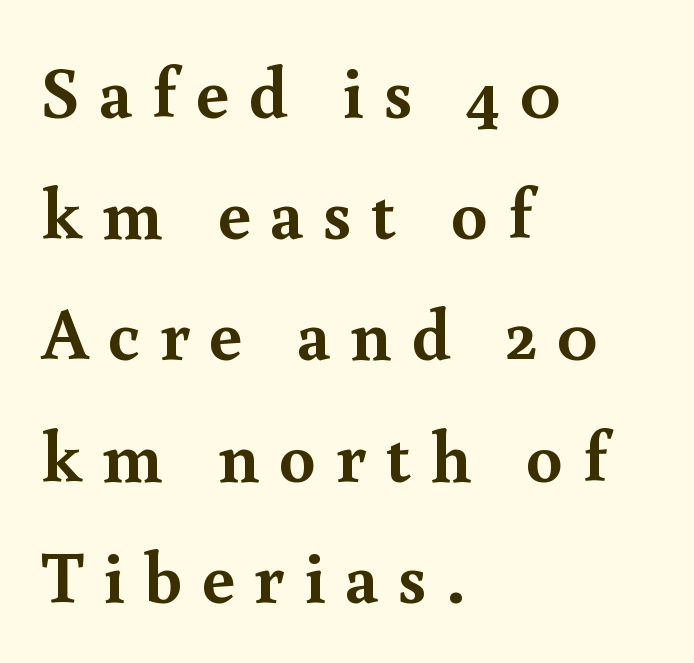
The image shows 73 px semibold serif type, upright; set left-aligned, normal line spacing (1.66x), unusually wide letter spacing (+0.27 em), not underlined; a small x-height.
